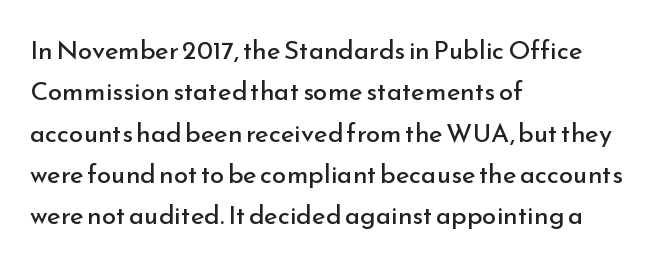
Q: Is the text bold? A: No.
Q: Is the text italic (slanted)? A: No, it is upright.
Q: Is the text underlined? A: No.
Q: How is the paragraph aligned? A: Left-aligned.
Q: Is the spacing between letters normal or unusually wide? A: Normal.
Q: Is the spacing between lines tight, normal or loose? A: Normal.
